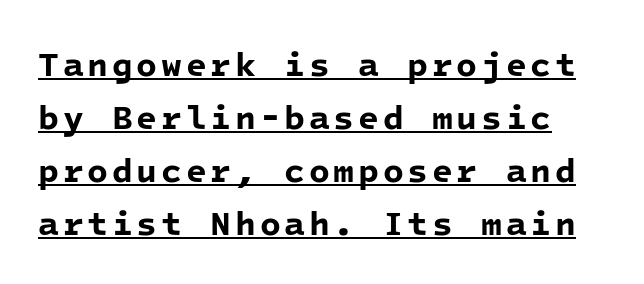
{"serif": "no", "bold": "yes", "weight": "bold", "width": "normal", "stroke_contrast": "low", "x_height": "medium", "monospaced": "yes", "underline": "yes", "line_spacing": "normal", "line_spacing_ratio": 1.56, "glyph_px": 34}
